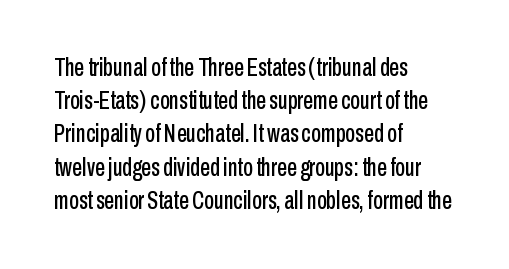
Students, observe: this is what conventionally led text looks like. Look at the tracking — it's just the regular setting, nothing added. The paragraph has a hard left edge and a soft right edge. Check under the words: just untouched page. The lettering holds an erect, upright posture throughout.
